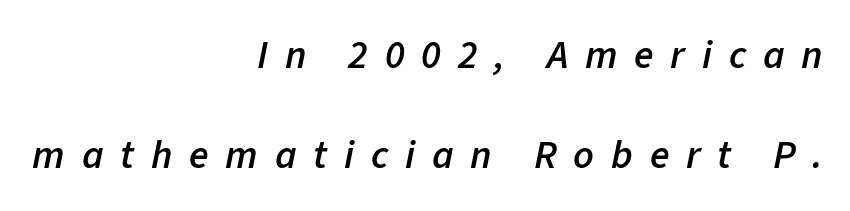
The passage shown is typed in a proportional face where columns would drift. Rendered with sloped, italic letterforms. The letters are spread apart with noticeably loose tracking. This rendering uses right alignment, leaving the left contour irregular.
